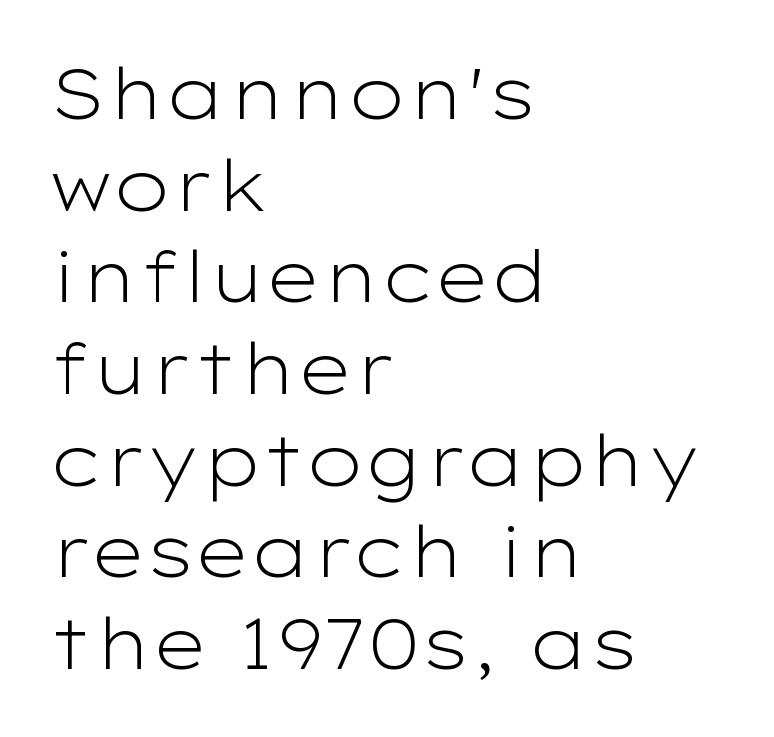
The image shows 70 px light, wide sans-serif type, upright; set left-aligned, normal line spacing (1.31x), normal letter spacing, not underlined; low stroke contrast and a medium x-height.
